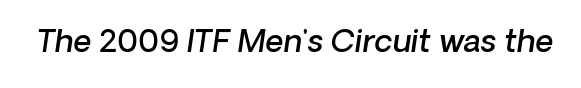
The image shows 31 px semibold type, italic (leaning right); set normal letter spacing, not underlined; low stroke contrast and a medium x-height.
